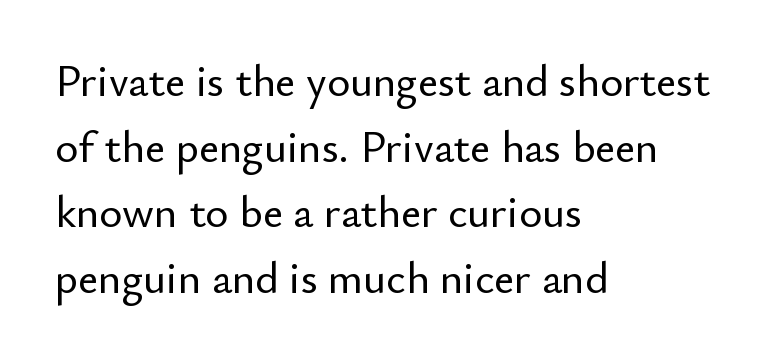
{"serif": "no", "italic": "no", "width": "normal", "stroke_contrast": "low", "x_height": "small", "monospaced": "no", "underline": "no", "align": "left", "line_spacing": "normal", "line_spacing_ratio": 1.49, "letter_spacing": "normal", "letter_spacing_em": 0.0, "glyph_px": 44}
